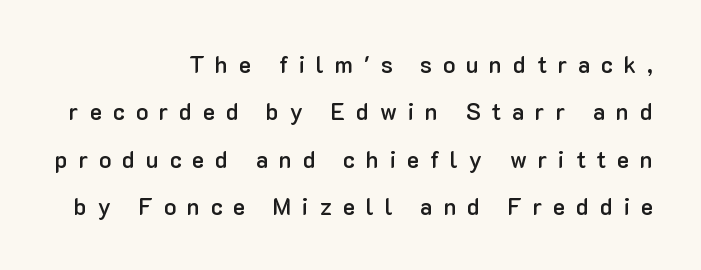
Q: Is the text bold? A: Semi-bold.
Q: Is the text italic (slanted)? A: No, it is upright.
Q: Is the text underlined? A: No.
Q: How is the paragraph aligned? A: Right-aligned.
Q: Is the spacing between letters normal or unusually wide? A: Unusually wide.
Q: Is the spacing between lines tight, normal or loose? A: Loose.
